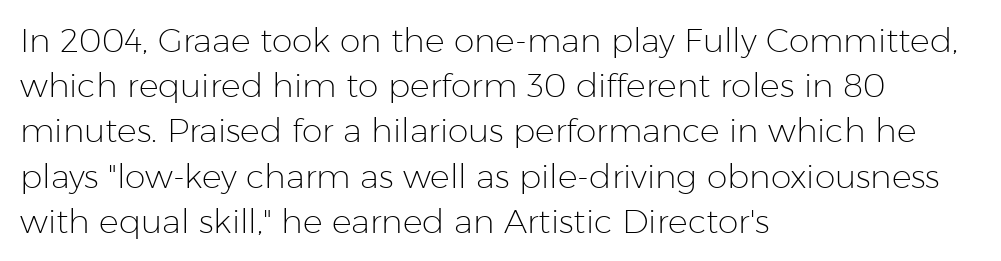
Q: Is the text bold? A: No.
Q: Is the text italic (slanted)? A: No, it is upright.
Q: Is the typeface a serif or a sans-serif typeface? A: Sans-serif.
Q: Is the text underlined? A: No.
Q: How is the paragraph aligned? A: Left-aligned.
Q: Is the spacing between letters normal or unusually wide? A: Normal.
Q: Is the spacing between lines tight, normal or loose? A: Normal.
Q: Width (condensed, normal, or wide)? A: Normal.
Q: Stroke contrast? A: Low.
Q: x-height? A: Medium.
Q: Monospaced? A: No.
